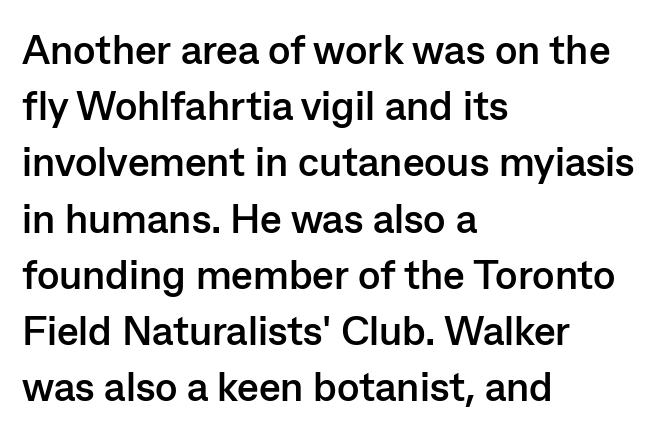
Q: Is the text bold? A: Yes.
Q: Is the text italic (slanted)? A: No, it is upright.
Q: Is the typeface a serif or a sans-serif typeface? A: Sans-serif.
Q: Is the text underlined? A: No.
Q: How is the paragraph aligned? A: Left-aligned.
Q: Is the spacing between letters normal or unusually wide? A: Normal.
Q: Is the spacing between lines tight, normal or loose? A: Normal.
Q: Width (condensed, normal, or wide)? A: Normal.
Q: Stroke contrast? A: Low.
Q: x-height? A: Medium.
Q: Monospaced? A: No.
